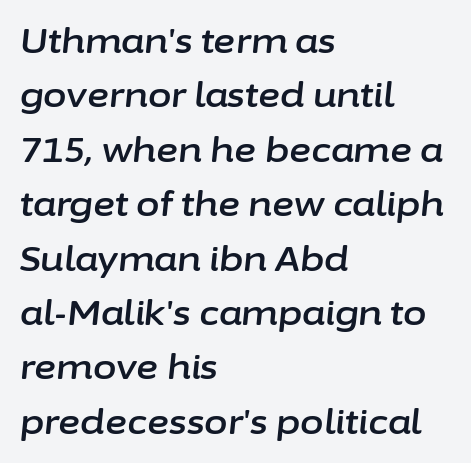
{"italic": "yes", "lean": "right", "slant_degrees": 6, "width": "normal", "stroke_contrast": "low", "x_height": "medium", "monospaced": "no", "underline": "no", "align": "left", "line_spacing": "normal", "line_spacing_ratio": 1.6, "letter_spacing": "normal", "letter_spacing_em": 0.0, "glyph_px": 34}
